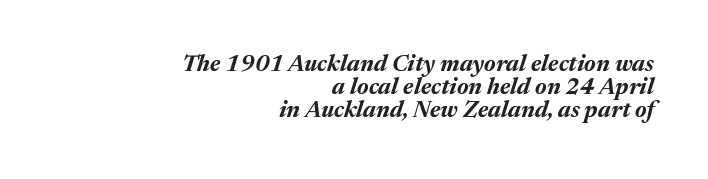
The image shows 23 px bold type, italic (leaning right); set right-aligned, tight line spacing (1.01x), normal letter spacing, not underlined.
